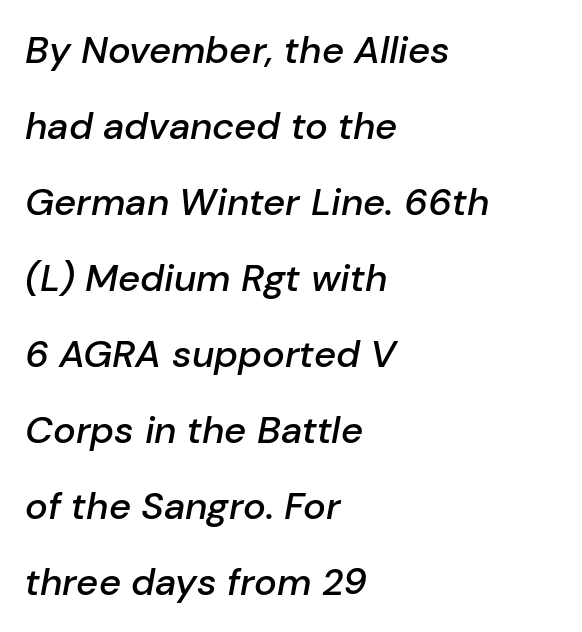
Q: Is the text bold? A: Semi-bold.
Q: Is the text italic (slanted)? A: Yes, it leans right by about 10 degrees.
Q: Is the text underlined? A: No.
Q: How is the paragraph aligned? A: Left-aligned.
Q: Is the spacing between letters normal or unusually wide? A: Normal.
Q: Is the spacing between lines tight, normal or loose? A: Loose.
Q: Width (condensed, normal, or wide)? A: Normal.
Q: Stroke contrast? A: Low.
Q: x-height? A: Medium.
Q: Monospaced? A: No.
